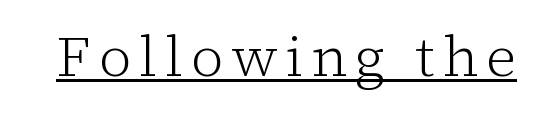
The image shows 57 px light serif type, upright; set underlined; low stroke contrast and a medium x-height.
